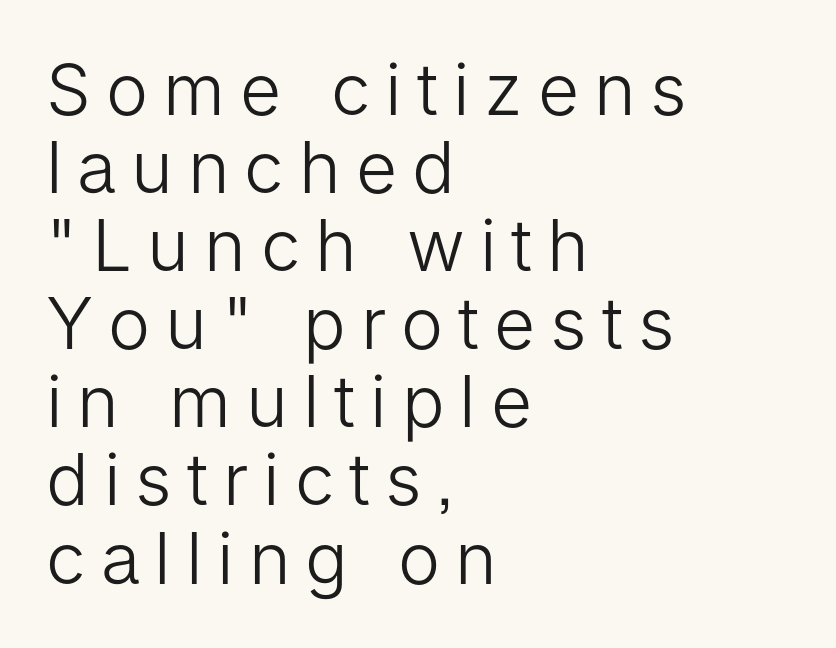
{"serif": "no", "italic": "no", "bold": "no", "weight": "light", "width": "normal", "stroke_contrast": "low", "x_height": "medium", "monospaced": "no", "underline": "no", "align": "left", "line_spacing": "tight", "line_spacing_ratio": 1.1, "letter_spacing": "wide", "letter_spacing_em": 0.21, "glyph_px": 71}
